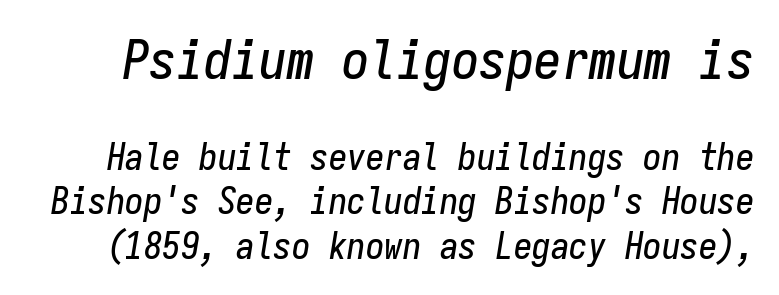
{"italic": "yes", "lean": "right", "slant_degrees": 9, "width": "condensed", "stroke_contrast": "low", "x_height": "medium", "monospaced": "yes", "underline": "no", "line_spacing_ratio": 1.19, "letter_spacing": "normal", "letter_spacing_em": 0.0, "larger_block": "first", "size_ratio": 1.49, "glyph_px": 55}
